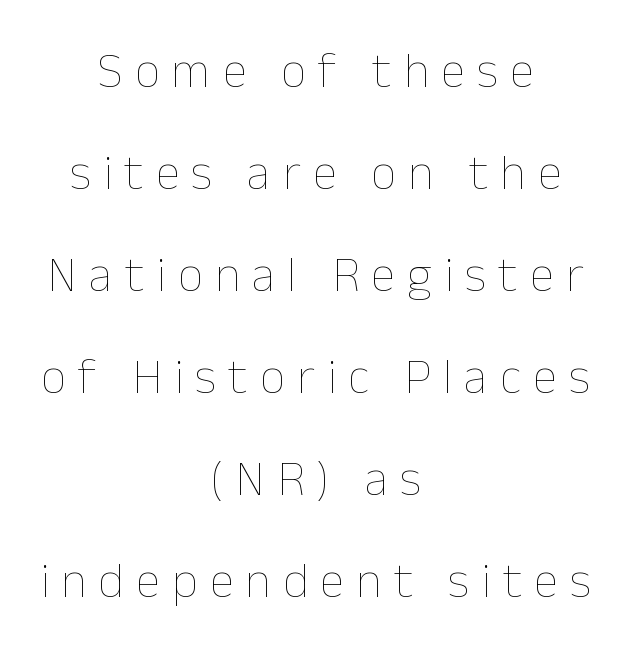
Each letter keeps its own natural width here, so spacing adapts to shape. A light-to-regular cut is what we see here. Horizontally, the lines are justified to the midpoint only. Interline gaps are noticeably wide in this sample. Here the glyphs are tracked loosely, breaking word shapes into spaced letters.
